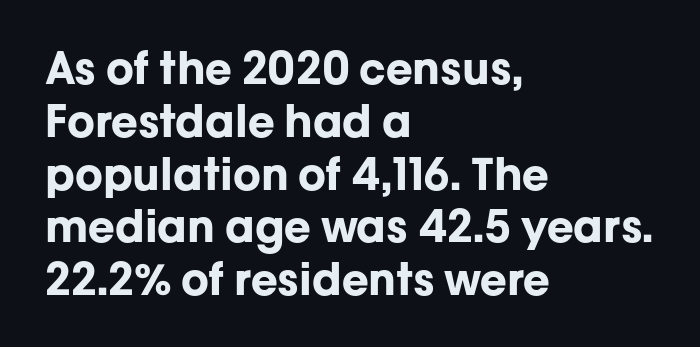
Proportional: the letters do not fall into vertical columns. These lines were composed using upright roman letters. The setting favours the left margin, as ordinary paragraphs usually do. Weight check: bold — yes, fully. Honestly, the letter spacing is just normal — you wouldn't notice it.
